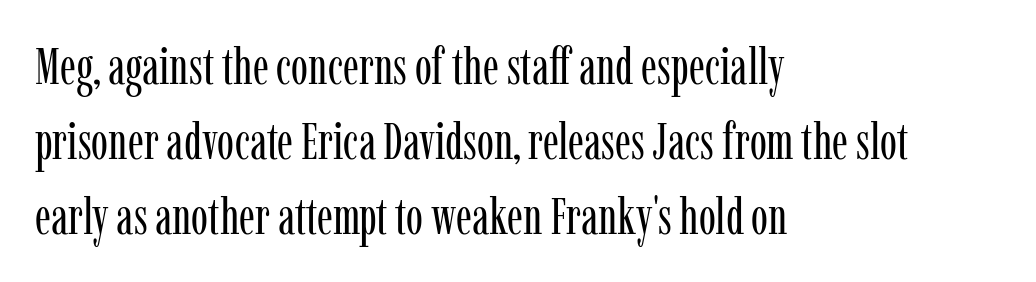
Serif or sans? Serif — the stroke terminals have little feet. Line starts are locked; line ends wander. The strip under each line holds only bare page. This reads as an unemphasized weight, regular at the heaviest. Rendered with straight, roman letterforms. This block has exactly the height ordinary leading produces.
